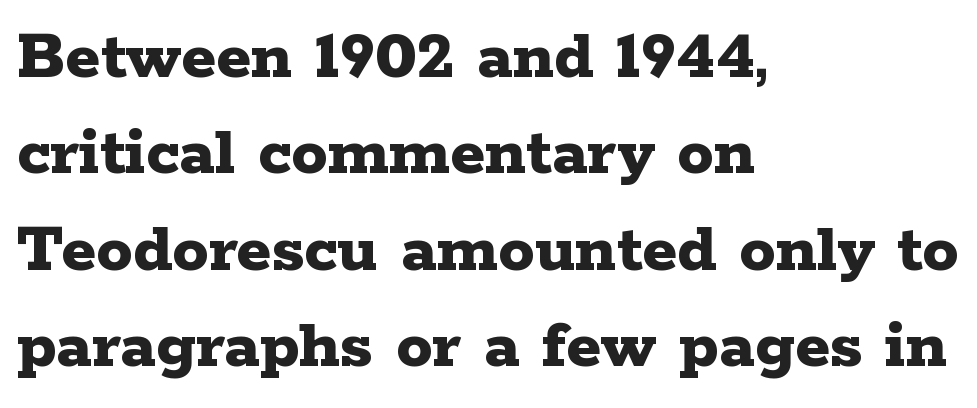
Q: Is the text bold? A: Yes.
Q: Is the text italic (slanted)? A: No, it is upright.
Q: Is the typeface a serif or a sans-serif typeface? A: Serif.
Q: Is the text underlined? A: No.
Q: How is the paragraph aligned? A: Left-aligned.
Q: Is the spacing between letters normal or unusually wide? A: Normal.
Q: Is the spacing between lines tight, normal or loose? A: Normal.
Q: Width (condensed, normal, or wide)? A: Wide.
Q: Stroke contrast? A: Low.
Q: x-height? A: Medium.
Q: Monospaced? A: No.
